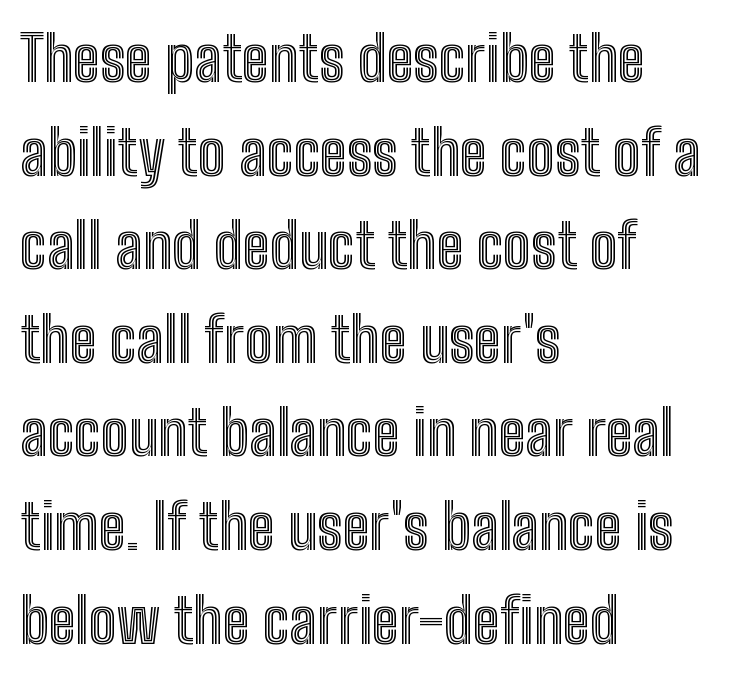
{"italic": "no", "width": "condensed", "x_height": "medium", "monospaced": "no", "underline": "no", "align": "left", "line_spacing": "normal", "line_spacing_ratio": 1.51, "letter_spacing": "normal", "letter_spacing_em": 0.0, "glyph_px": 62}
